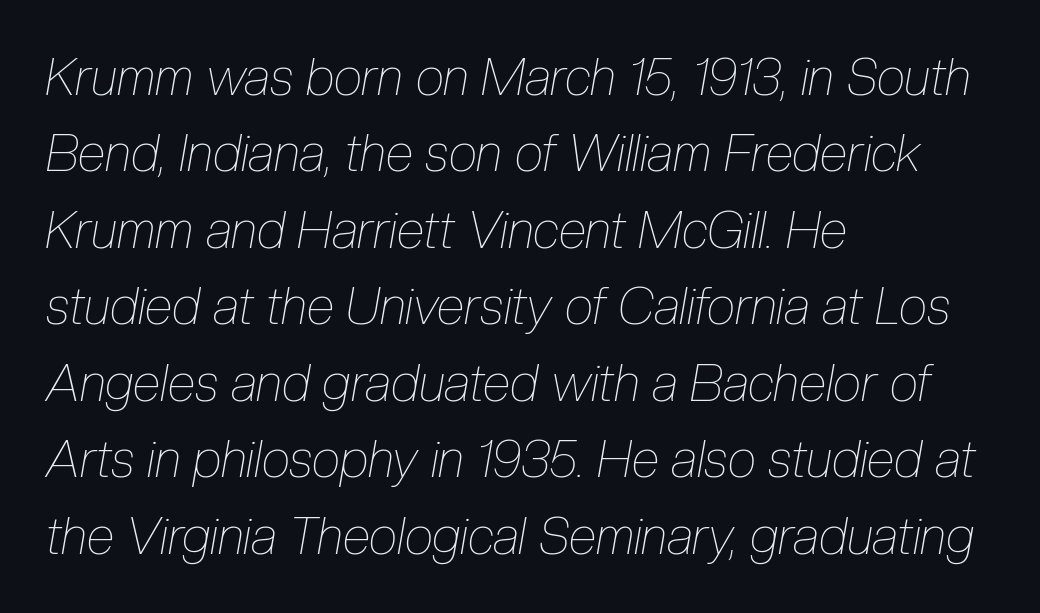
{"italic": "yes", "lean": "right", "slant_degrees": 10, "bold": "no", "weight": "thin", "width": "condensed", "stroke_contrast": "low", "x_height": "medium", "monospaced": "no", "underline": "no", "align": "left", "line_spacing": "normal", "line_spacing_ratio": 1.5, "letter_spacing": "normal", "letter_spacing_em": 0.0, "glyph_px": 51}
